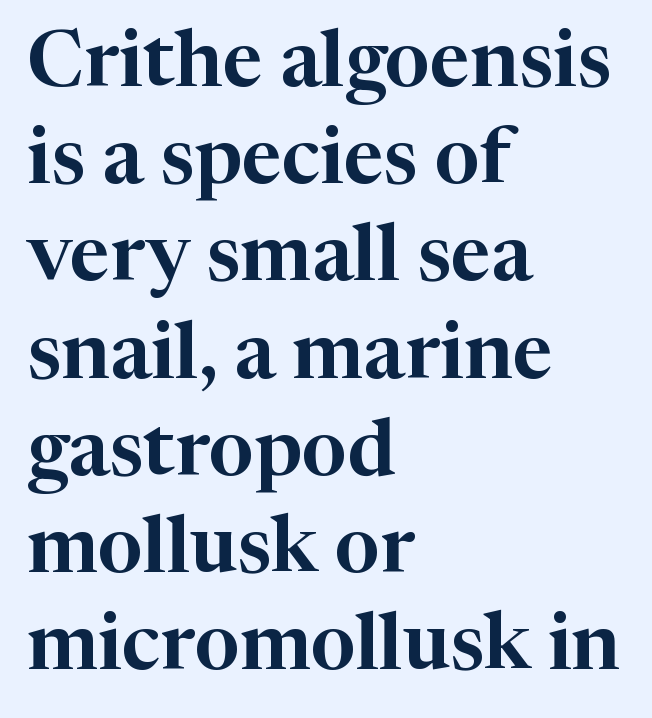
Little horizontal feet cap the strokes, marking this as serif type. This rendering features lettering with no underline. This rendering leaves character spacing at its baseline value. These lines are rendered in a variable-pitch font.
